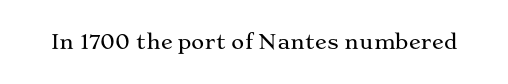
{"italic": "no", "underline": "no", "letter_spacing": "normal", "letter_spacing_em": 0.0, "glyph_px": 20}
